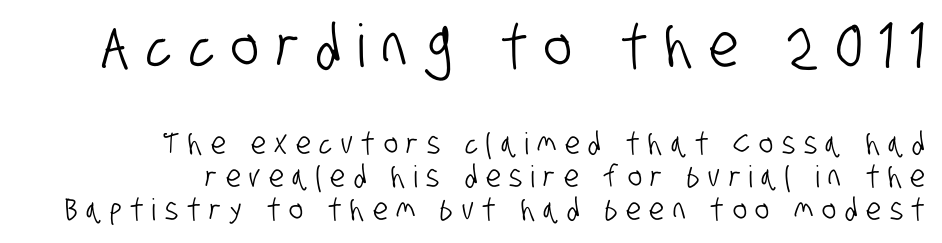
{"serif": "no", "width": "condensed", "stroke_contrast": "low", "x_height": "large", "monospaced": "no", "underline": "no", "align": "right", "line_spacing": "tight", "line_spacing_ratio": 1.1, "letter_spacing": "wide", "letter_spacing_em": 0.29, "larger_block": "first", "size_ratio": 1.97, "glyph_px": 59}
